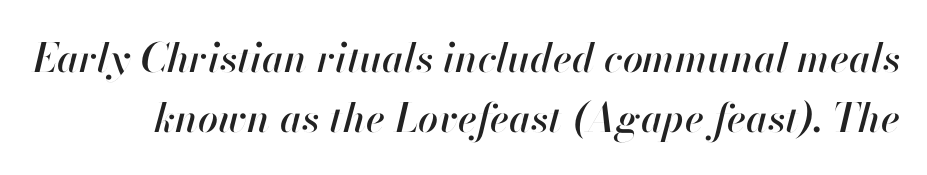
{"italic": "yes", "lean": "right", "slant_degrees": 13, "width": "normal", "stroke_contrast": "high", "x_height": "small", "monospaced": "no", "underline": "no", "line_spacing": "normal", "line_spacing_ratio": 1.5, "letter_spacing": "normal", "letter_spacing_em": 0.0, "glyph_px": 40}
